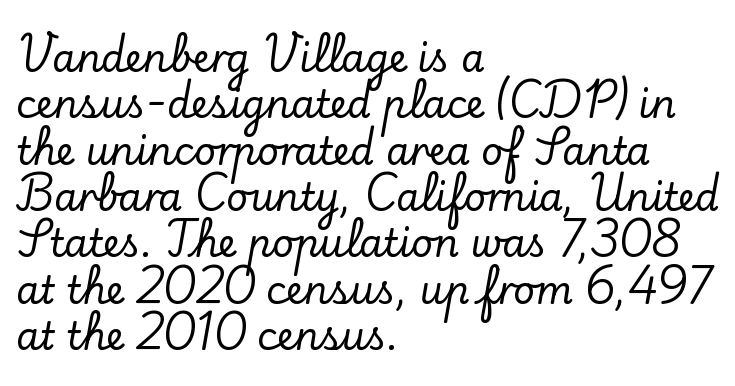
The image shows 38 px serif type; set left-aligned, line spacing 1.22x, normal letter spacing, not underlined; low stroke contrast and a small x-height.
